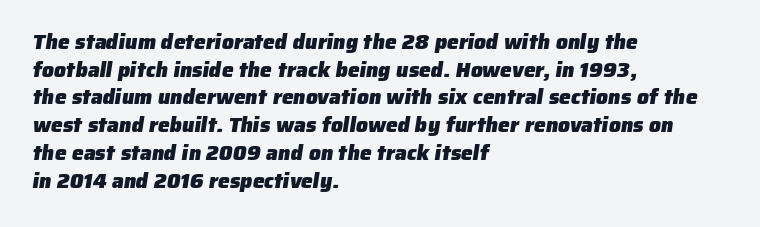
Q: Is the text bold? A: Yes.
Q: Is the text underlined? A: No.
Q: How is the paragraph aligned? A: Left-aligned.
Q: Is the spacing between letters normal or unusually wide? A: Normal.
Q: Is the spacing between lines tight, normal or loose? A: Normal.
